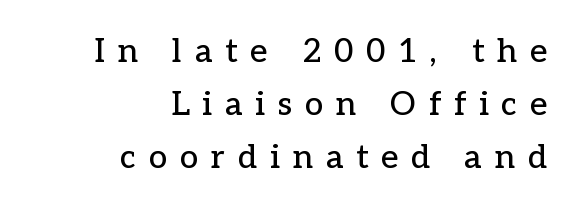
{"serif": "yes", "italic": "no", "width": "normal", "stroke_contrast": "low", "x_height": "medium", "monospaced": "no", "underline": "no", "align": "right", "line_spacing": "normal", "line_spacing_ratio": 1.61, "letter_spacing": "wide", "letter_spacing_em": 0.39, "glyph_px": 33}
